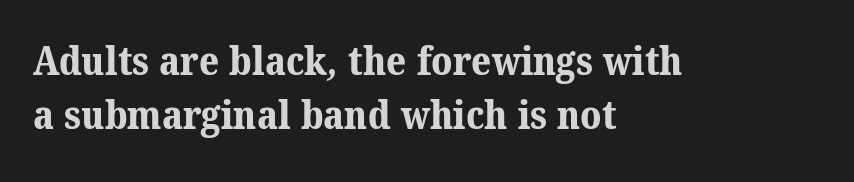
{"serif": "yes", "bold": "yes", "weight": "bold", "width": "normal", "stroke_contrast": "medium", "x_height": "medium", "monospaced": "no", "underline": "no", "align": "left", "line_spacing": "normal", "line_spacing_ratio": 1.38, "letter_spacing": "normal", "letter_spacing_em": 0.0, "glyph_px": 39}
